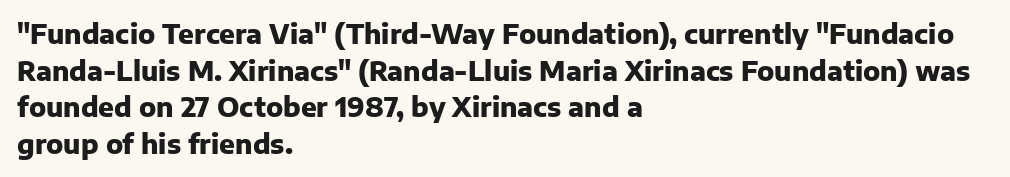
The image shows 26 px bold type, upright; set left-aligned, normal line spacing (1.41x), normal letter spacing, not underlined.
